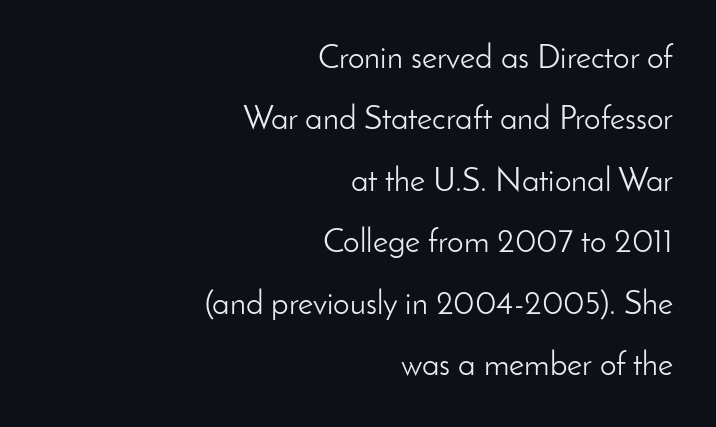
Q: Is the text bold? A: No.
Q: Is the text italic (slanted)? A: No, it is upright.
Q: Is the typeface a serif or a sans-serif typeface? A: Sans-serif.
Q: Is the text underlined? A: No.
Q: How is the paragraph aligned? A: Right-aligned.
Q: Is the spacing between letters normal or unusually wide? A: Normal.
Q: Width (condensed, normal, or wide)? A: Normal.
Q: Stroke contrast? A: Low.
Q: x-height? A: Small.
Q: Monospaced? A: No.
